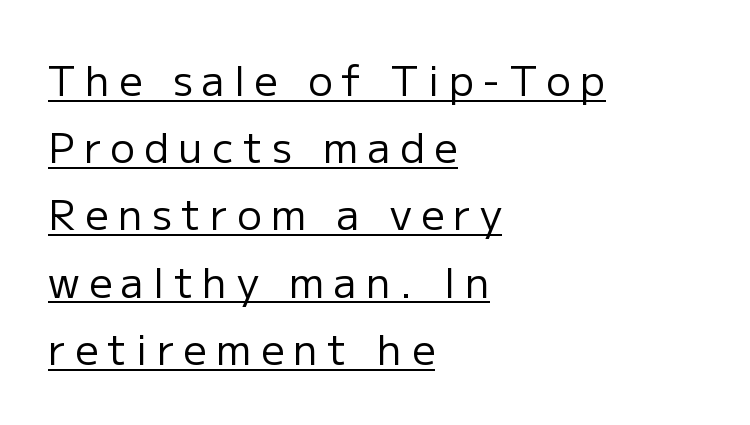
Q: Is the text bold? A: No.
Q: Is the text italic (slanted)? A: No, it is upright.
Q: Is the typeface a serif or a sans-serif typeface? A: Sans-serif.
Q: Is the text underlined? A: Yes.
Q: How is the paragraph aligned? A: Left-aligned.
Q: Is the spacing between letters normal or unusually wide? A: Unusually wide.
Q: Is the spacing between lines tight, normal or loose? A: Normal.
Q: Width (condensed, normal, or wide)? A: Normal.
Q: Stroke contrast? A: Low.
Q: x-height? A: Medium.
Q: Monospaced? A: No.
